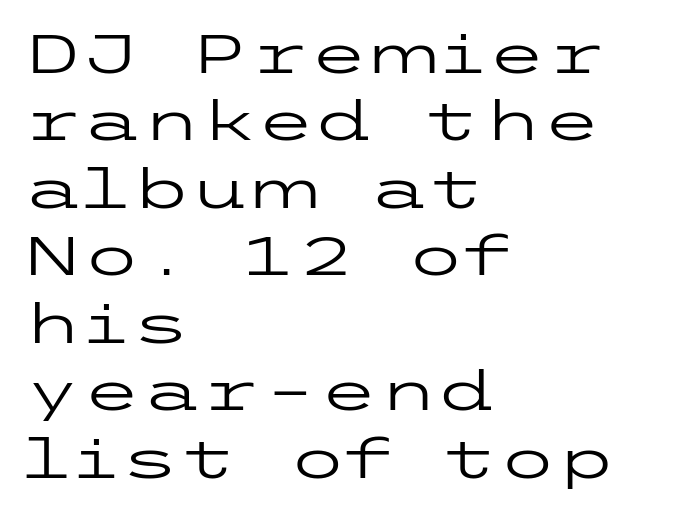
Q: Is the text bold? A: No.
Q: Is the text italic (slanted)? A: No, it is upright.
Q: Is the typeface a serif or a sans-serif typeface? A: Sans-serif.
Q: Is the text underlined? A: No.
Q: How is the paragraph aligned? A: Left-aligned.
Q: Is the spacing between letters normal or unusually wide? A: Normal.
Q: Is the spacing between lines tight, normal or loose? A: Normal.
Q: Width (condensed, normal, or wide)? A: Wide.
Q: Stroke contrast? A: Low.
Q: x-height? A: Medium.
